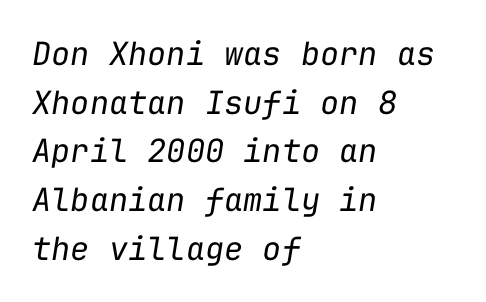
Q: Is the text bold? A: No.
Q: Is the text italic (slanted)? A: Yes, it leans right by about 9 degrees.
Q: Is the text underlined? A: No.
Q: How is the paragraph aligned? A: Left-aligned.
Q: Is the spacing between letters normal or unusually wide? A: Normal.
Q: Is the spacing between lines tight, normal or loose? A: Normal.
Q: Width (condensed, normal, or wide)? A: Normal.
Q: Stroke contrast? A: Low.
Q: x-height? A: Medium.
Q: Monospaced? A: Yes.
